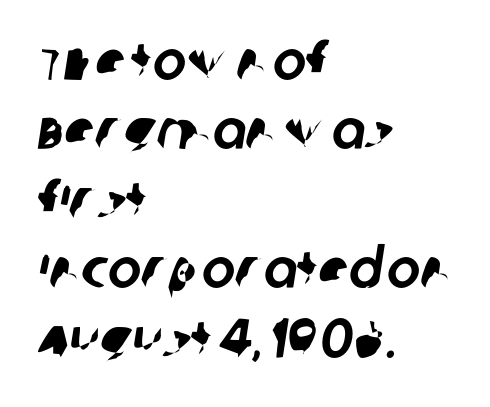
Q: Is the typeface a serif or a sans-serif typeface? A: Sans-serif.
Q: Is the text underlined? A: No.
Q: How is the paragraph aligned? A: Left-aligned.
Q: Is the spacing between letters normal or unusually wide? A: Normal.
Q: Width (condensed, normal, or wide)? A: Normal.
Q: Stroke contrast? A: Low.
Q: x-height? A: Large.
Q: Monospaced? A: No.
